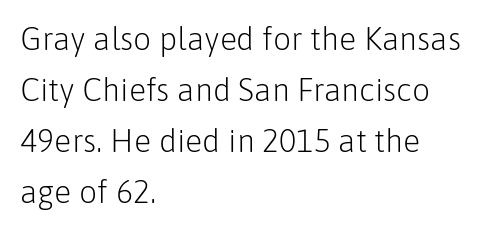
Q: Is the text bold? A: No.
Q: Is the text italic (slanted)? A: No, it is upright.
Q: Is the typeface a serif or a sans-serif typeface? A: Sans-serif.
Q: Is the text underlined? A: No.
Q: How is the paragraph aligned? A: Left-aligned.
Q: Is the spacing between letters normal or unusually wide? A: Normal.
Q: Is the spacing between lines tight, normal or loose? A: Normal.
Q: Width (condensed, normal, or wide)? A: Normal.
Q: Stroke contrast? A: Low.
Q: x-height? A: Medium.
Q: Monospaced? A: No.
